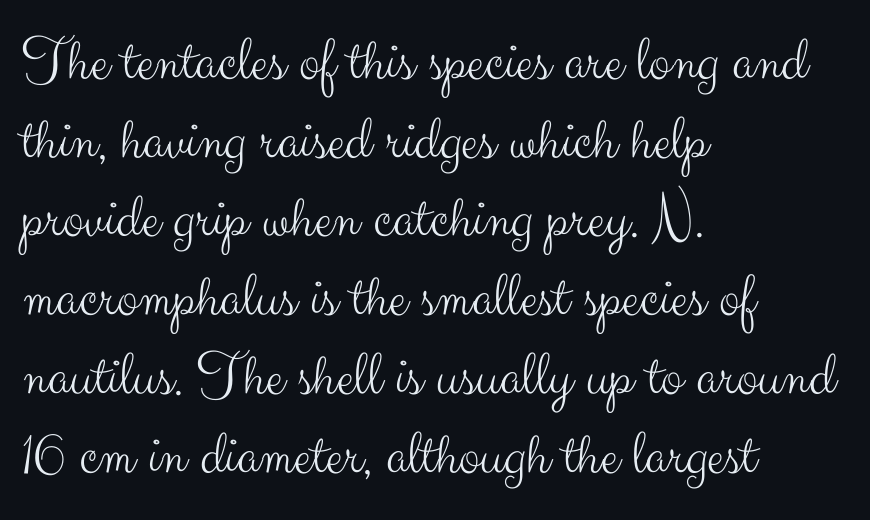
Q: Is the text bold? A: No.
Q: Is the text italic (slanted)? A: Yes.
Q: Is the typeface a serif or a sans-serif typeface? A: Sans-serif.
Q: Is the text underlined? A: No.
Q: How is the paragraph aligned? A: Left-aligned.
Q: Is the spacing between letters normal or unusually wide? A: Normal.
Q: Is the spacing between lines tight, normal or loose? A: Normal.
Q: Width (condensed, normal, or wide)? A: Normal.
Q: Stroke contrast? A: Medium.
Q: x-height? A: Small.
Q: Monospaced? A: No.
